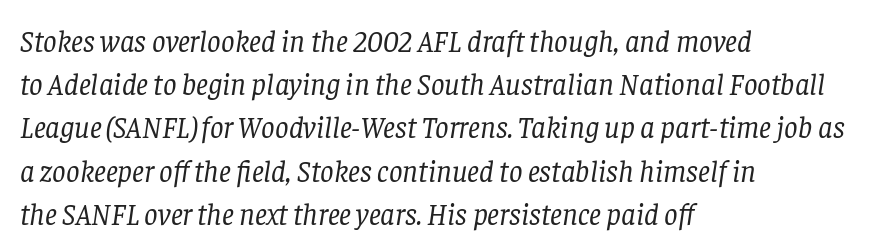
{"serif": "yes", "italic": "yes", "lean": "right", "slant_degrees": 8, "bold": "no", "weight": "regular", "width": "normal", "stroke_contrast": "low", "x_height": "large", "monospaced": "no", "underline": "no", "align": "left", "line_spacing": "normal", "line_spacing_ratio": 1.44, "letter_spacing": "normal", "letter_spacing_em": 0.0, "glyph_px": 30}
